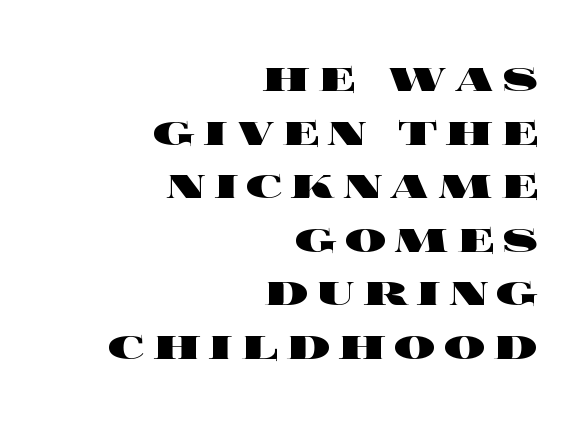
The image shows 52 px heavy, wide type, upright; set right-aligned, tight line spacing (1.03x), not underlined; a large x-height.
